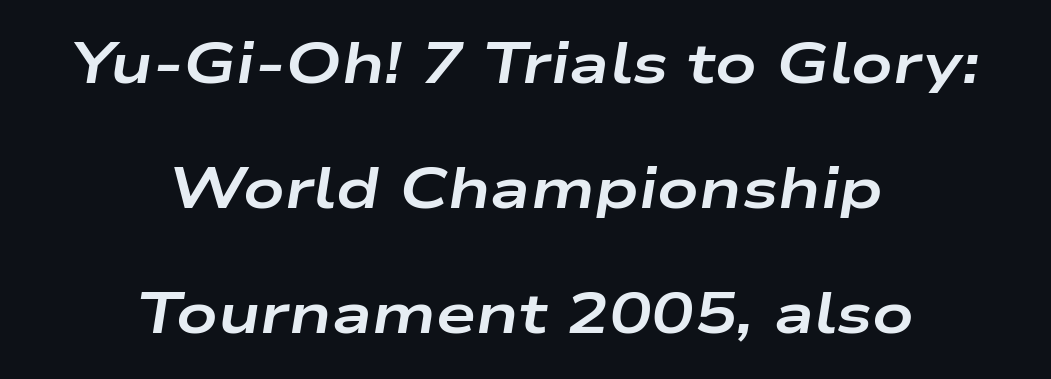
{"italic": "yes", "lean": "right", "slant_degrees": 9, "bold": "yes", "weight": "bold", "width": "wide", "stroke_contrast": "low", "x_height": "medium", "monospaced": "no", "underline": "no", "align": "center", "line_spacing": "loose", "line_spacing_ratio": 2.19, "letter_spacing": "normal", "letter_spacing_em": 0.0, "glyph_px": 57}
